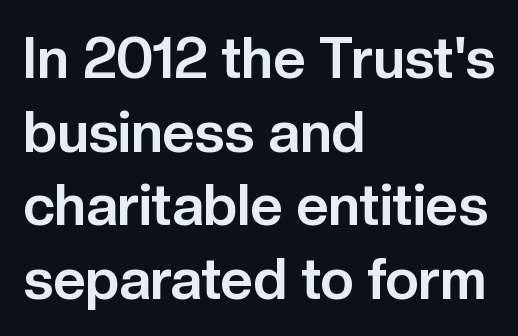
Q: Is the text bold? A: Yes.
Q: Is the text italic (slanted)? A: No, it is upright.
Q: Is the typeface a serif or a sans-serif typeface? A: Sans-serif.
Q: Is the text underlined? A: No.
Q: How is the paragraph aligned? A: Left-aligned.
Q: Is the spacing between letters normal or unusually wide? A: Normal.
Q: Is the spacing between lines tight, normal or loose? A: Normal.
Q: Width (condensed, normal, or wide)? A: Normal.
Q: Stroke contrast? A: Low.
Q: x-height? A: Medium.
Q: Monospaced? A: No.
